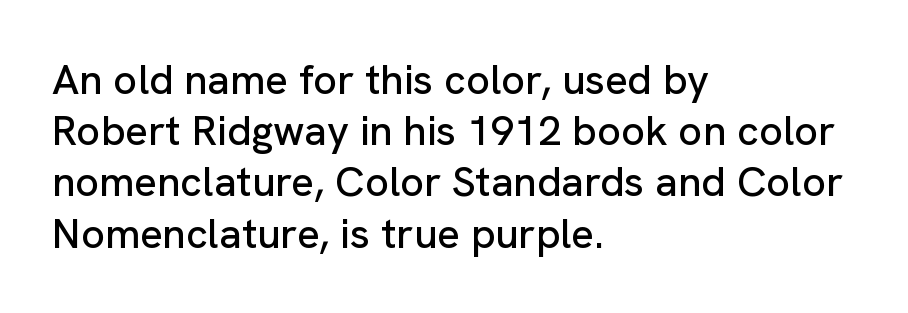
The image shows 42 px sans-serif type, upright; set left-aligned, line spacing 1.22x, normal letter spacing, not underlined; low stroke contrast and a medium x-height.
